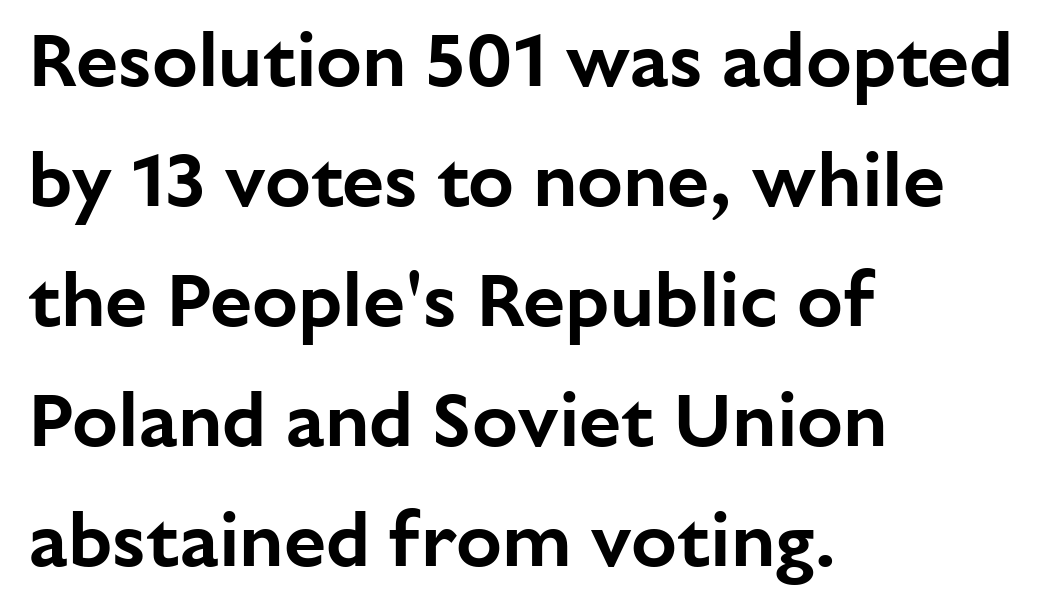
The horizontal fit of the characters is conventional and even. Reading down the column, the eye jumps a familiar distance to each next line. These lines are composed in type without serifs. Note the varied advance widths — an 'i' is clearly narrower than an 'm'. Alignment: flush left. When letters stand straight like this, we call the style roman or upright.
